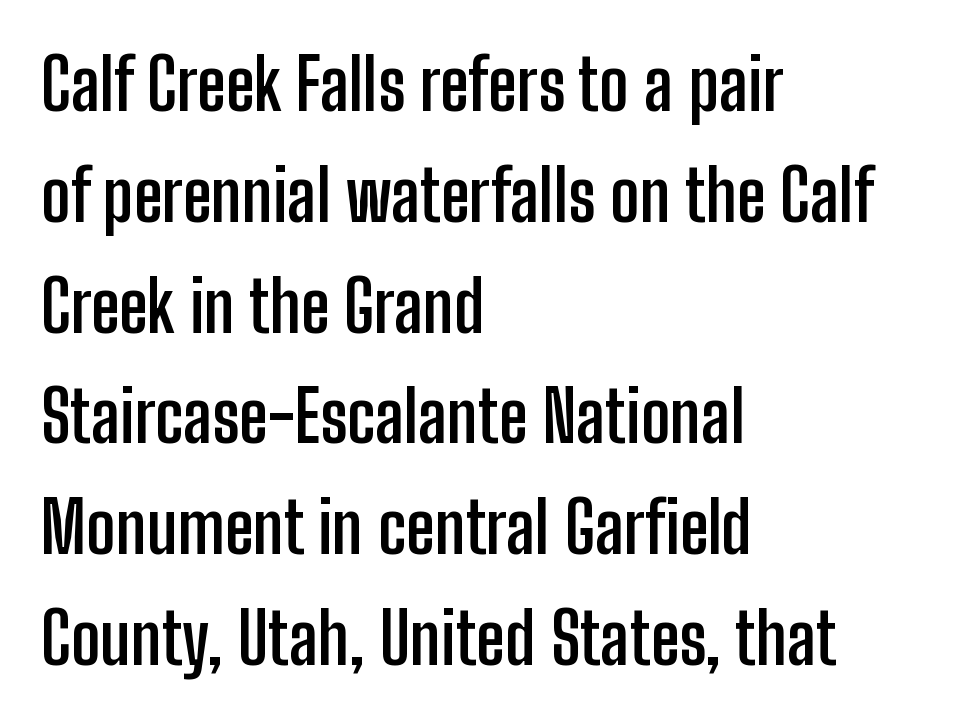
The image shows 71 px semibold, condensed sans-serif type, upright; set left-aligned, normal line spacing (1.56x), normal letter spacing, not underlined; low stroke contrast and a medium x-height.
